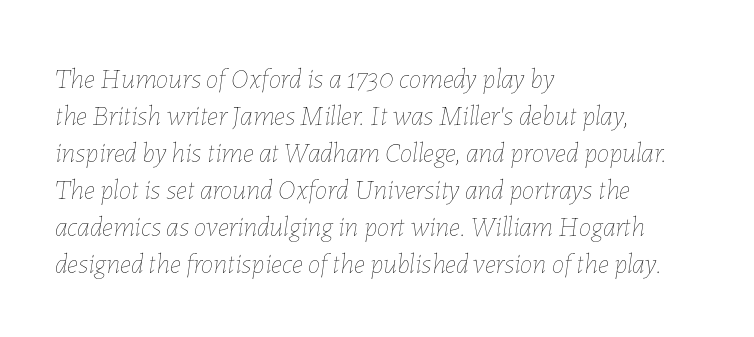
{"italic": "yes", "lean": "right", "slant_degrees": 7, "bold": "no", "weight": "thin", "width": "normal", "stroke_contrast": "low", "x_height": "medium", "monospaced": "no", "underline": "no", "align": "left", "line_spacing": "normal", "line_spacing_ratio": 1.32, "letter_spacing": "normal", "letter_spacing_em": 0.0, "glyph_px": 28}
